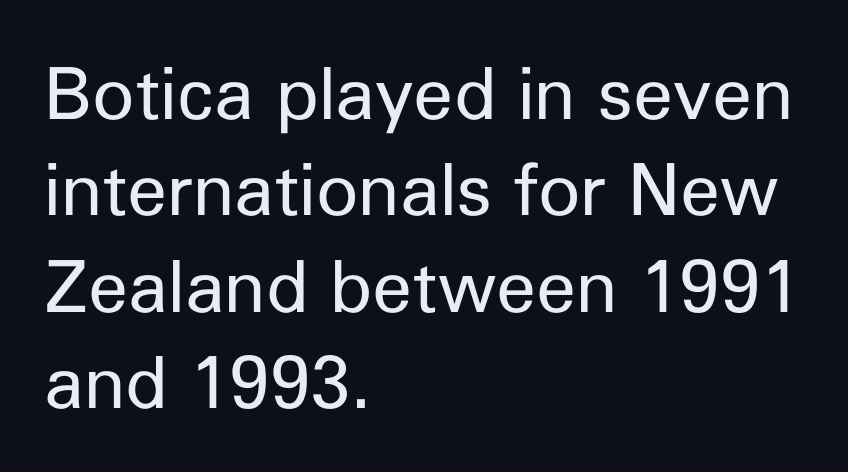
Q: Is the text bold? A: No.
Q: Is the text italic (slanted)? A: No, it is upright.
Q: Is the typeface a serif or a sans-serif typeface? A: Sans-serif.
Q: Is the text underlined? A: No.
Q: How is the paragraph aligned? A: Left-aligned.
Q: Is the spacing between letters normal or unusually wide? A: Normal.
Q: Is the spacing between lines tight, normal or loose? A: Normal.
Q: Width (condensed, normal, or wide)? A: Normal.
Q: Stroke contrast? A: Low.
Q: x-height? A: Medium.
Q: Monospaced? A: No.
